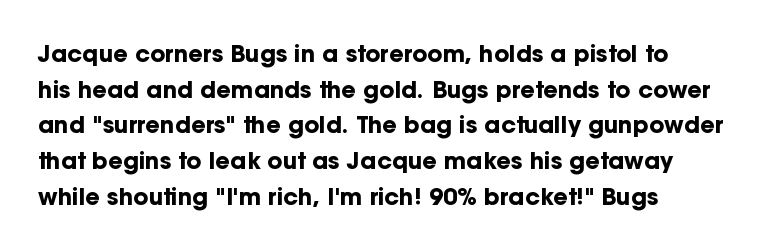
Anything drawn beneath the words? Only blank space. Caption: bold face, heavy strokes. These lines sit exactly where default settings would place them. In terms of posture, this sample is upright. Here the glyphs are tracked normally, forming tight word shapes.
